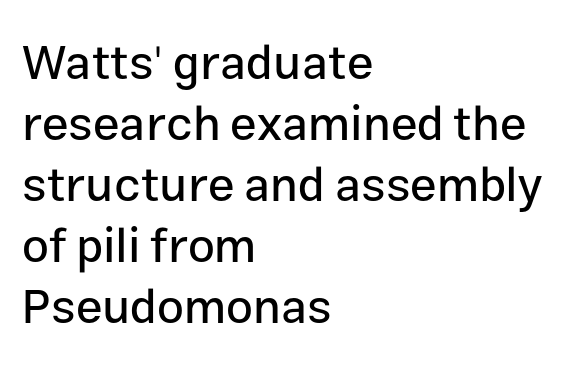
Q: Is the text italic (slanted)? A: No, it is upright.
Q: Is the typeface a serif or a sans-serif typeface? A: Sans-serif.
Q: Is the text underlined? A: No.
Q: How is the paragraph aligned? A: Left-aligned.
Q: Is the spacing between letters normal or unusually wide? A: Normal.
Q: Is the spacing between lines tight, normal or loose? A: Normal.
Q: Width (condensed, normal, or wide)? A: Normal.
Q: Stroke contrast? A: Low.
Q: x-height? A: Medium.
Q: Monospaced? A: No.
